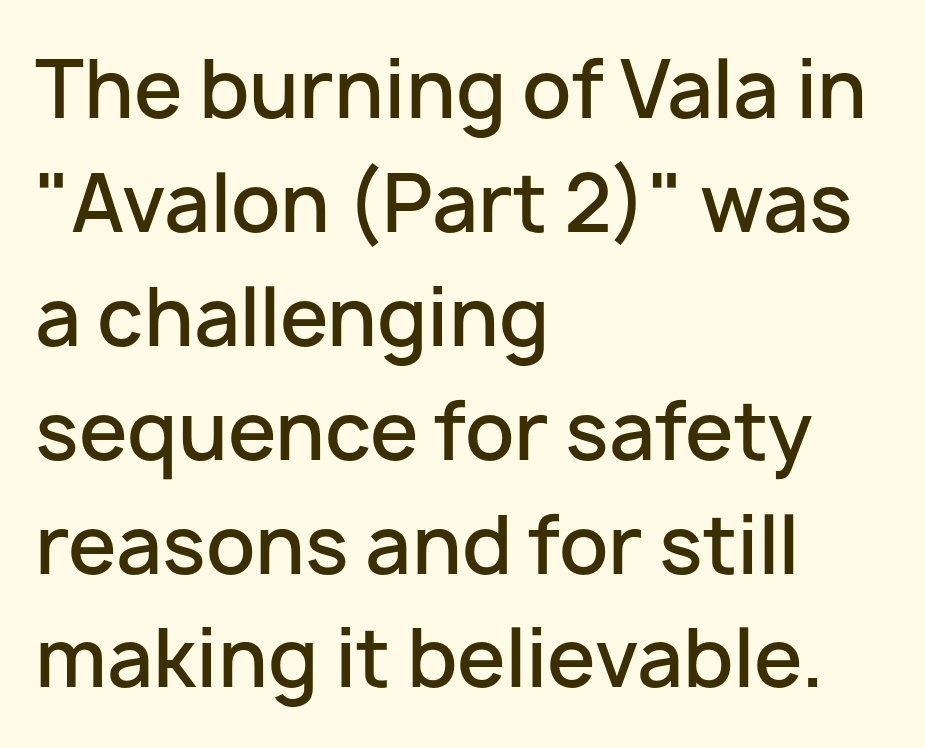
Q: Is the text bold? A: Semi-bold.
Q: Is the text italic (slanted)? A: No, it is upright.
Q: Is the typeface a serif or a sans-serif typeface? A: Sans-serif.
Q: Is the text underlined? A: No.
Q: How is the paragraph aligned? A: Left-aligned.
Q: Is the spacing between letters normal or unusually wide? A: Normal.
Q: Is the spacing between lines tight, normal or loose? A: Normal.
Q: Width (condensed, normal, or wide)? A: Normal.
Q: Stroke contrast? A: Low.
Q: x-height? A: Medium.
Q: Monospaced? A: No.
